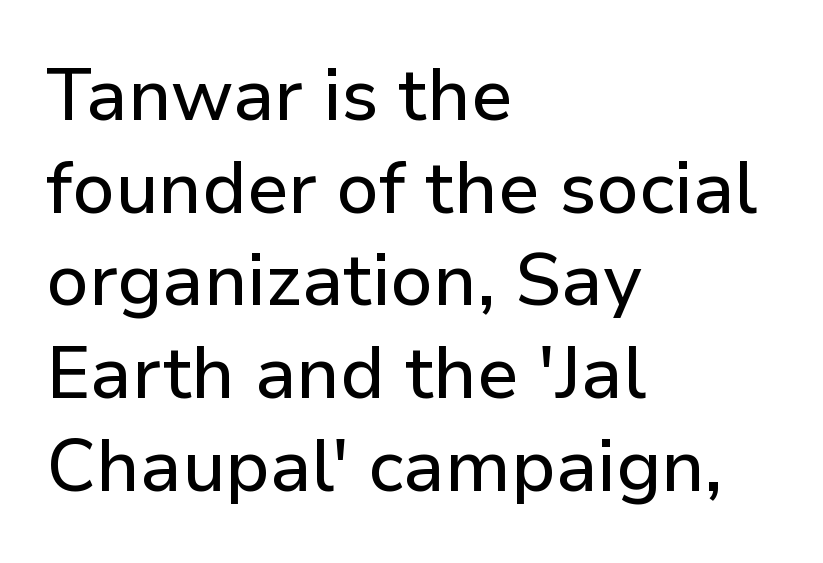
This rendering employs a face without finishing strokes, i.e., a sans-serif. The letters advance in unequal steps, a hallmark of proportional type. Caption: standard tracking, unaltered. The space beneath each line is pristine and unruled.
